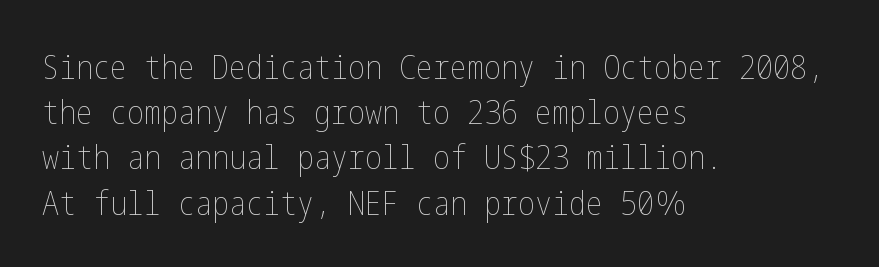
The image shows 34 px thin, condensed type, upright; set left-aligned, normal line spacing (1.33x), normal letter spacing, not underlined; low stroke contrast and a medium x-height.
